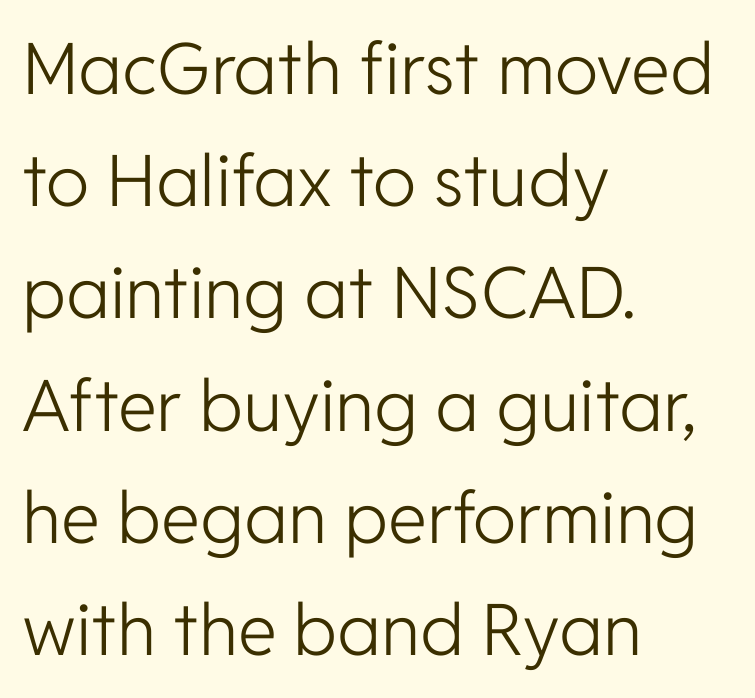
The image shows 71 px light sans-serif type, upright; set left-aligned, normal line spacing (1.58x), normal letter spacing, not underlined; low stroke contrast and a medium x-height.
